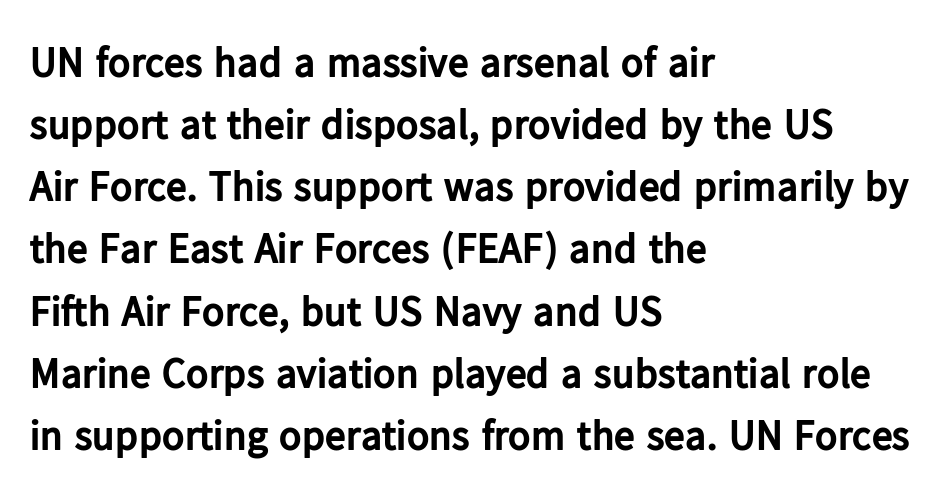
Q: Is the text bold? A: Yes.
Q: Is the text italic (slanted)? A: No, it is upright.
Q: Is the typeface a serif or a sans-serif typeface? A: Sans-serif.
Q: Is the text underlined? A: No.
Q: How is the paragraph aligned? A: Left-aligned.
Q: Is the spacing between letters normal or unusually wide? A: Normal.
Q: Is the spacing between lines tight, normal or loose? A: Normal.
Q: Width (condensed, normal, or wide)? A: Normal.
Q: Stroke contrast? A: Low.
Q: x-height? A: Medium.
Q: Monospaced? A: No.
